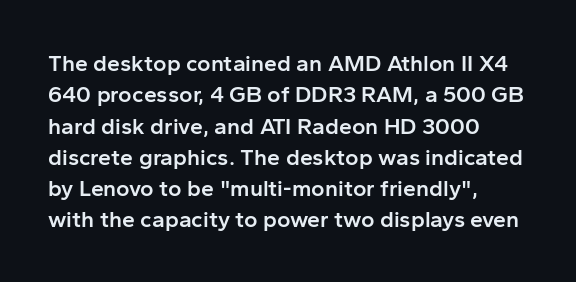
{"italic": "no", "bold": "semi", "underline": "no", "align": "left", "line_spacing": "normal", "line_spacing_ratio": 1.36, "letter_spacing": "normal", "letter_spacing_em": 0.0, "glyph_px": 23}
